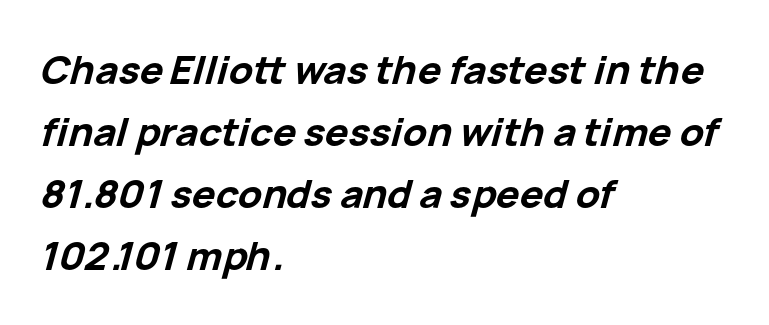
{"italic": "yes", "lean": "right", "slant_degrees": 15, "bold": "yes", "weight": "bold", "width": "normal", "stroke_contrast": "low", "x_height": "medium", "monospaced": "no", "underline": "no", "align": "left", "line_spacing": "normal", "line_spacing_ratio": 1.59, "letter_spacing": "normal", "letter_spacing_em": 0.0, "glyph_px": 39}
